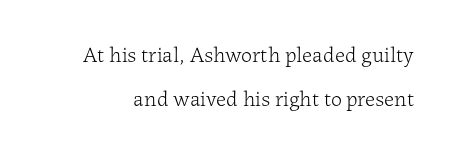
Is the letter spacing exaggerated? No — it looks like the ordinary default. Check the space under the baseline: it is left empty. A great deal of white space separates one row of letters from the next. The weight tops out at a normal text grade.
